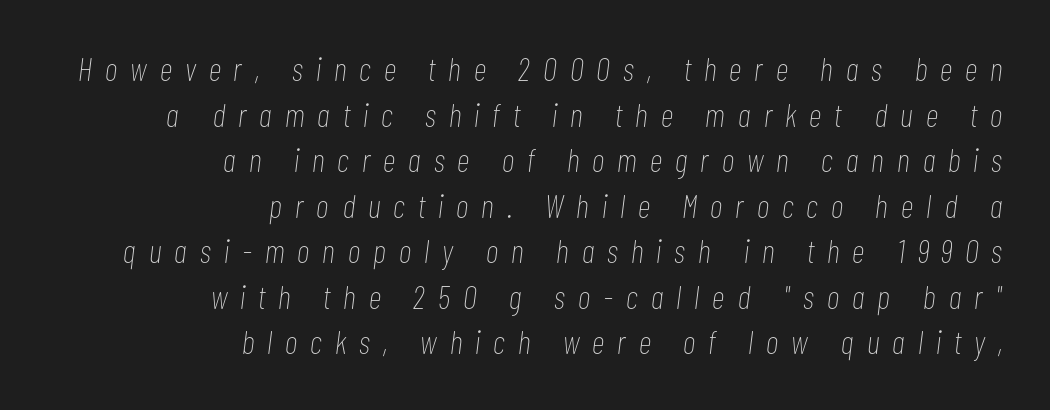
The image shows 33 px thin, condensed type, italic (leaning right); set right-aligned, normal line spacing (1.38x), unusually wide letter spacing (+0.4 em), not underlined; low stroke contrast and a medium x-height.
